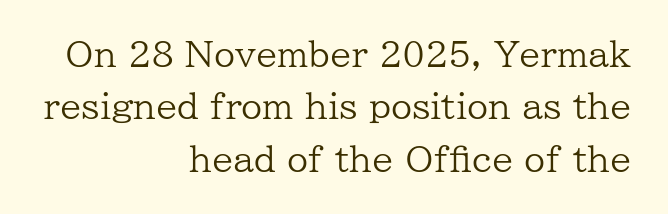
The image shows 34 px regular-weight serif type, upright; set right-aligned, normal line spacing (1.54x), normal letter spacing, not underlined; low stroke contrast and a medium x-height.
